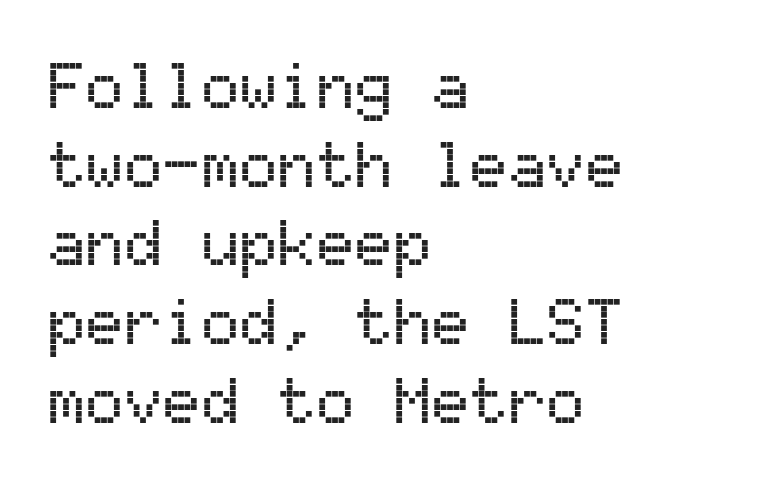
Q: Is the text italic (slanted)? A: No, it is upright.
Q: Is the typeface a serif or a sans-serif typeface? A: Sans-serif.
Q: Is the text underlined? A: No.
Q: How is the paragraph aligned? A: Left-aligned.
Q: Is the spacing between letters normal or unusually wide? A: Normal.
Q: Width (condensed, normal, or wide)? A: Normal.
Q: Stroke contrast? A: Medium.
Q: x-height? A: Medium.
Q: Monospaced? A: Yes.
